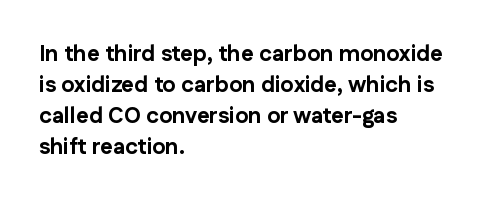
{"italic": "no", "bold": "yes", "underline": "no", "align": "left", "line_spacing": "normal", "line_spacing_ratio": 1.41, "letter_spacing": "normal", "letter_spacing_em": 0.0, "glyph_px": 22}
